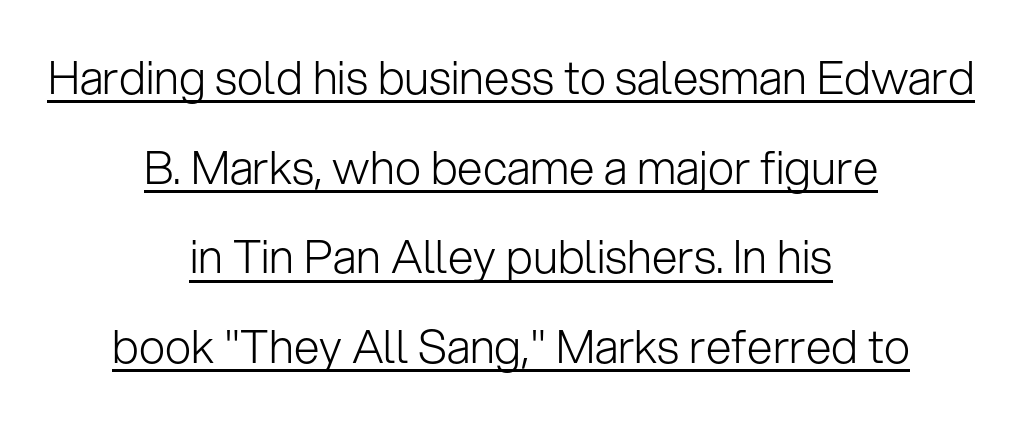
The image shows 46 px light sans-serif type, upright; set centered, loose line spacing (1.95x), normal letter spacing, underlined; low stroke contrast and a medium x-height.
